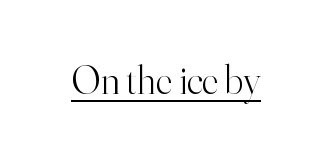
Vertical strokes here are truly vertical. Stroke thickness stays within the range of a standard reading face or lighter. Classification — serif. The face used here is proportionally spaced, like ordinary book or web type. Honestly, the letter spacing is just normal — you wouldn't notice it. This is underlined copy, the kind a proofreader might mark for attention.
